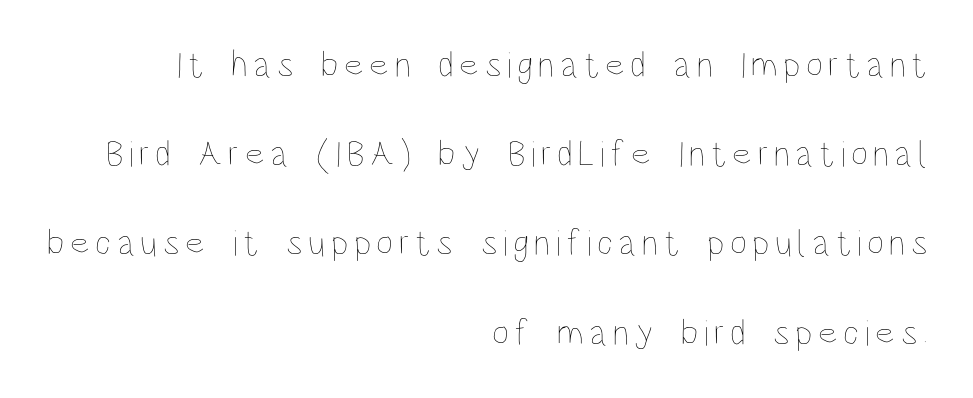
These lines are set flush right with a ragged left edge. Summary of vertical rhythm: relaxed, with wide interline spacing. Underline: absent. Compared with a typical body face, this is equally light or lighter still.
